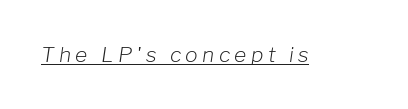
What stands out about the letter spacing? Its width — letters are far apart. This is not heavy type; no bold has been used. A continuous stroke trails under the words, as in a hyperlink. This is oblique type, the kind used for emphasis or titles.
